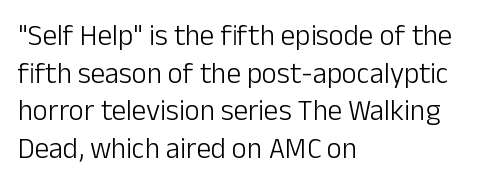
{"serif": "no", "italic": "no", "bold": "no", "weight": "light", "width": "normal", "stroke_contrast": "low", "x_height": "medium", "monospaced": "no", "underline": "no", "align": "left", "line_spacing": "normal", "line_spacing_ratio": 1.3, "letter_spacing": "normal", "letter_spacing_em": 0.0, "glyph_px": 29}
